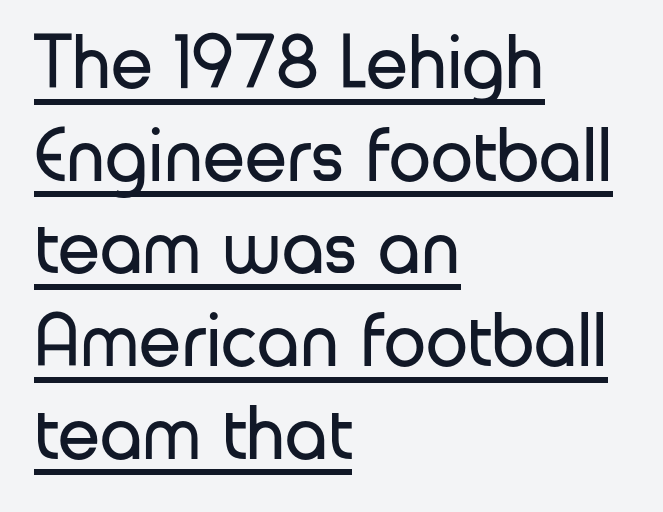
Q: Is the text bold? A: No.
Q: Is the text italic (slanted)? A: No, it is upright.
Q: Is the typeface a serif or a sans-serif typeface? A: Sans-serif.
Q: Is the text underlined? A: Yes.
Q: How is the paragraph aligned? A: Left-aligned.
Q: Is the spacing between letters normal or unusually wide? A: Normal.
Q: Width (condensed, normal, or wide)? A: Normal.
Q: Stroke contrast? A: Low.
Q: x-height? A: Medium.
Q: Monospaced? A: No.
